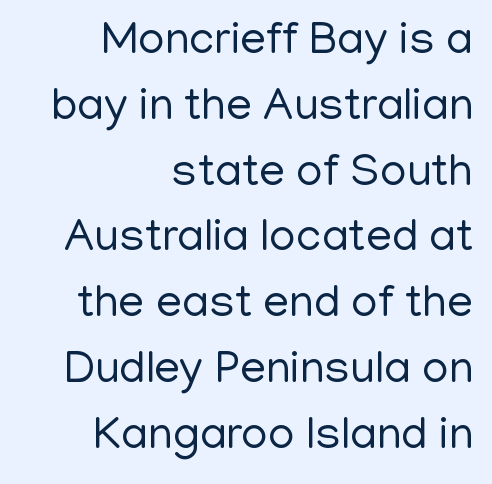
The image shows 46 px regular-weight sans-serif type, upright; set right-aligned, normal line spacing (1.43x), normal letter spacing, not underlined; low stroke contrast and a medium x-height.
